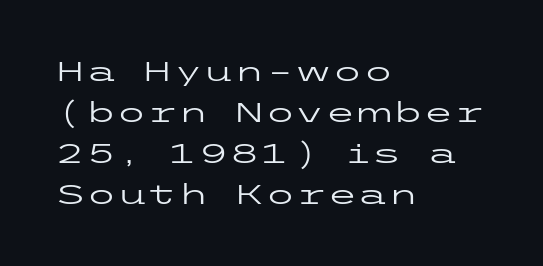
Q: Is the text bold? A: No.
Q: Is the text italic (slanted)? A: No, it is upright.
Q: Is the typeface a serif or a sans-serif typeface? A: Sans-serif.
Q: Is the text underlined? A: No.
Q: How is the paragraph aligned? A: Left-aligned.
Q: Is the spacing between letters normal or unusually wide? A: Normal.
Q: Is the spacing between lines tight, normal or loose? A: Normal.
Q: Width (condensed, normal, or wide)? A: Wide.
Q: Stroke contrast? A: Low.
Q: x-height? A: Medium.
